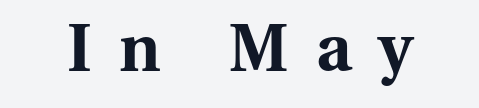
Italic: no, the glyphs are upright roman. Weight check: bold — yes, fully. Stroke terminals: seriffed. The face used here is proportionally spaced, like ordinary book or web type. The glyphs are unaccompanied by any horizontal stroke below them.
